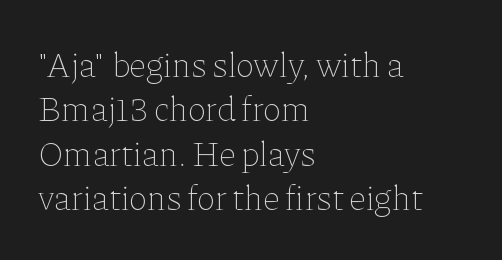
Q: Is the text bold? A: No.
Q: Is the text italic (slanted)? A: No, it is upright.
Q: Is the text underlined? A: No.
Q: How is the paragraph aligned? A: Left-aligned.
Q: Is the spacing between letters normal or unusually wide? A: Normal.
Q: Is the spacing between lines tight, normal or loose? A: Normal.
Q: Width (condensed, normal, or wide)? A: Normal.
Q: Stroke contrast? A: Low.
Q: x-height? A: Medium.
Q: Monospaced? A: No.
